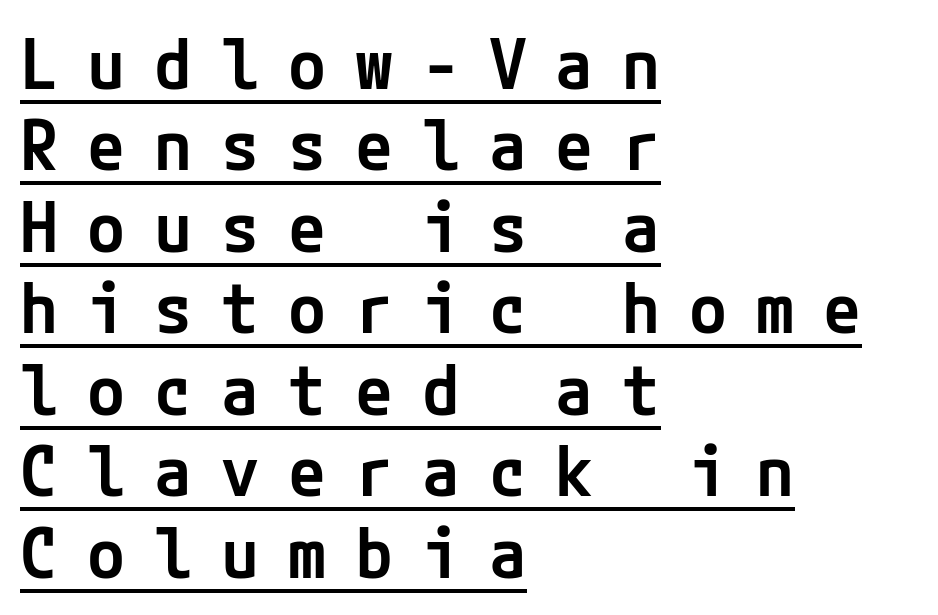
Q: Is the text bold? A: Semi-bold.
Q: Is the text italic (slanted)? A: No, it is upright.
Q: Is the typeface a serif or a sans-serif typeface? A: Sans-serif.
Q: Is the text underlined? A: Yes.
Q: How is the paragraph aligned? A: Left-aligned.
Q: Is the spacing between letters normal or unusually wide? A: Unusually wide.
Q: Width (condensed, normal, or wide)? A: Normal.
Q: Stroke contrast? A: Low.
Q: x-height? A: Medium.
